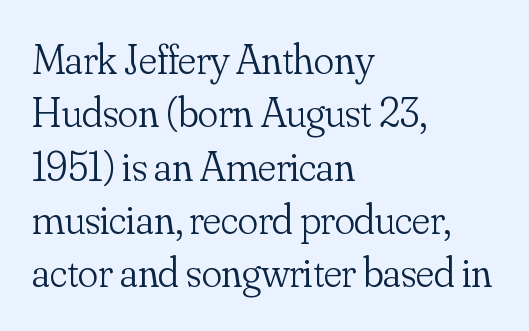
The typeface chosen for these lines features serifs. Nobody touched the tracking dial on this one. The space beneath each line is pristine and unruled. This rendering uses left alignment, leaving the right contour irregular. Spacing verdict: proportional, widths tailored to each character. Summary of vertical rhythm: regular, with standard interline spacing.
